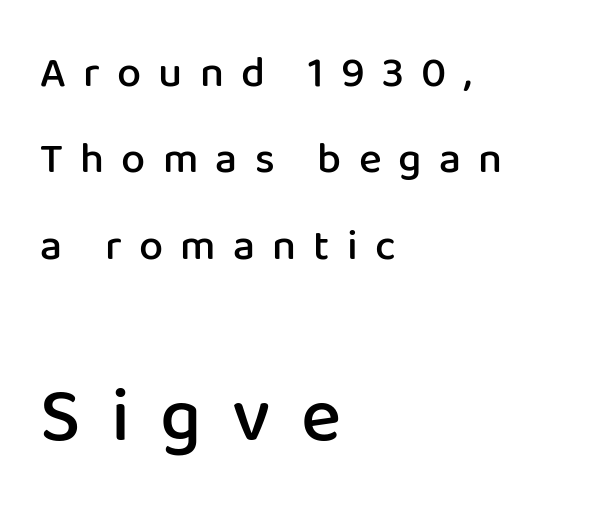
Q: Is the text bold? A: Semi-bold.
Q: Is the text italic (slanted)? A: No, it is upright.
Q: Is the typeface a serif or a sans-serif typeface? A: Sans-serif.
Q: Is the text underlined? A: No.
Q: How is the paragraph aligned? A: Left-aligned.
Q: Is the spacing between letters normal or unusually wide? A: Unusually wide.
Q: Is the spacing between lines tight, normal or loose? A: Loose.
Q: Which block of text is set in a larger size, the first (top) or the second (bottom)? A: The second (bottom) one.
Q: Width (condensed, normal, or wide)? A: Normal.
Q: Stroke contrast? A: Low.
Q: x-height? A: Medium.
Q: Monospaced? A: No.
